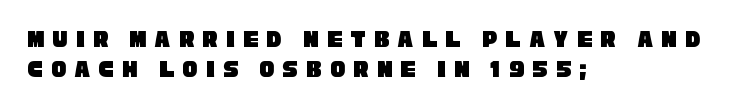
Q: Is the text underlined? A: No.
Q: How is the paragraph aligned? A: Left-aligned.
Q: Is the spacing between letters normal or unusually wide? A: Unusually wide.
